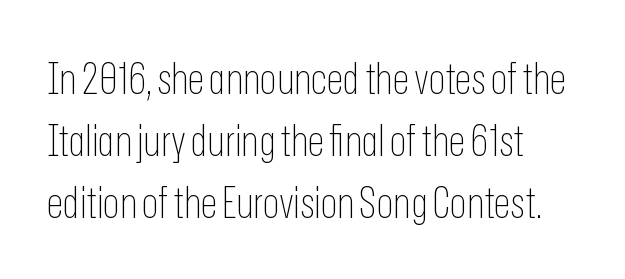
The image shows 43 px thin, condensed sans-serif type, upright; set left-aligned, normal line spacing (1.44x), normal letter spacing, not underlined; low stroke contrast and a medium x-height.
